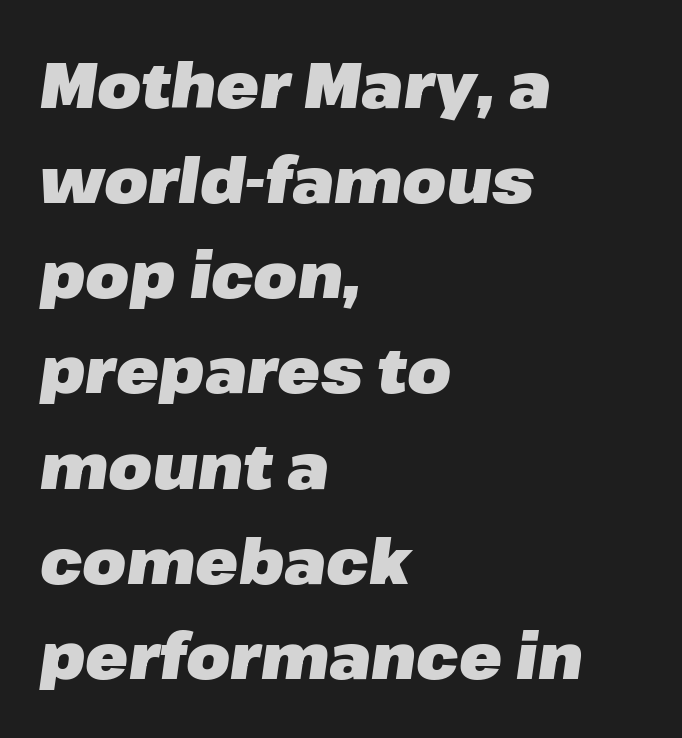
If you drew a line through each stem, it would be angled. Is this a fixed-width face? No — the glyphs have proportional, varying widths. Students, note that the glyphs here touch the page at normal intervals. Set as a true bold cut, around the 700 mark.
